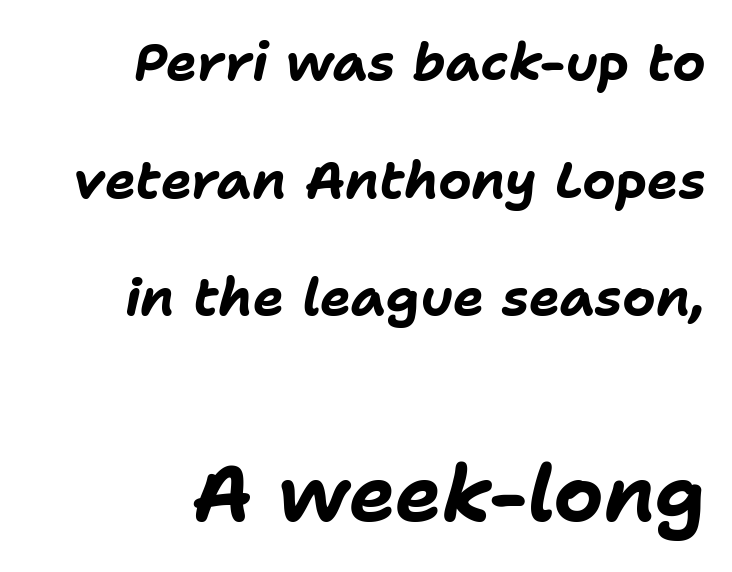
The image shows 78 px bold type, italic (leaning right); set right-aligned, loose line spacing (2.26x), normal letter spacing, not underlined; the second (bottom) block is 1.5x larger; low stroke contrast and a medium x-height.
